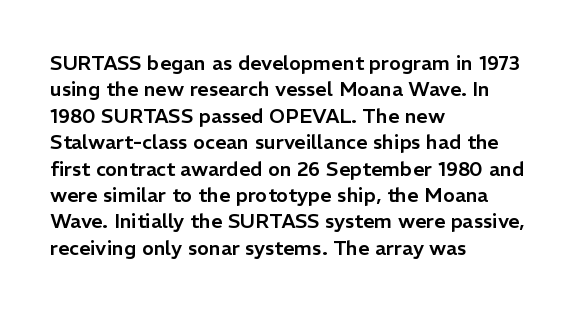
The image shows 20 px text type, upright; set left-aligned, normal line spacing (1.32x), normal letter spacing, not underlined.
